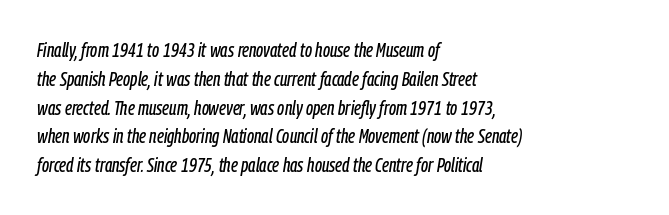
Style check: oblique. The letters sit at their default tracking, neither squeezed nor spread. A bare baseline throughout the passage. Leftover space on each line is placed entirely after the last word.
